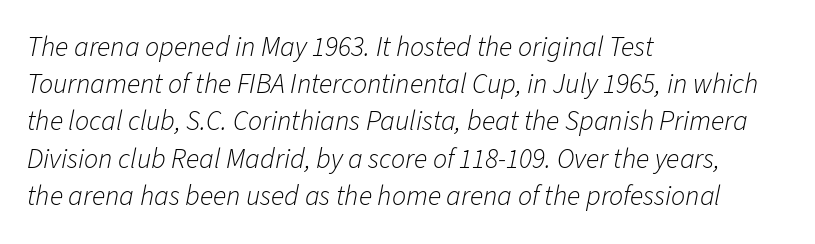
{"italic": "yes", "lean": "right", "slant_degrees": 11, "bold": "no", "weight": "light", "width": "normal", "stroke_contrast": "low", "x_height": "medium", "monospaced": "no", "underline": "no", "align": "left", "line_spacing": "normal", "line_spacing_ratio": 1.33, "letter_spacing": "normal", "letter_spacing_em": 0.0, "glyph_px": 28}
